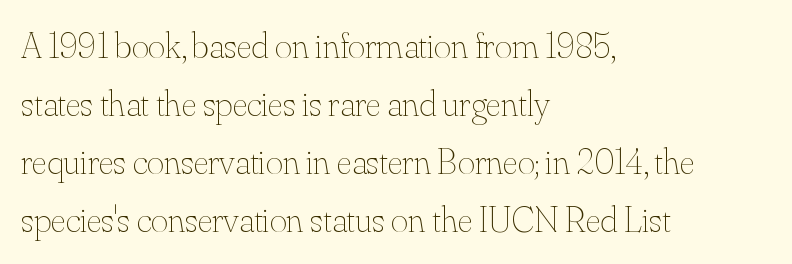
Q: Is the text bold? A: No.
Q: Is the text italic (slanted)? A: No, it is upright.
Q: Is the text underlined? A: No.
Q: How is the paragraph aligned? A: Left-aligned.
Q: Is the spacing between letters normal or unusually wide? A: Normal.
Q: Is the spacing between lines tight, normal or loose? A: Normal.
Q: Width (condensed, normal, or wide)? A: Normal.
Q: Stroke contrast? A: Medium.
Q: x-height? A: Small.
Q: Monospaced? A: No.
